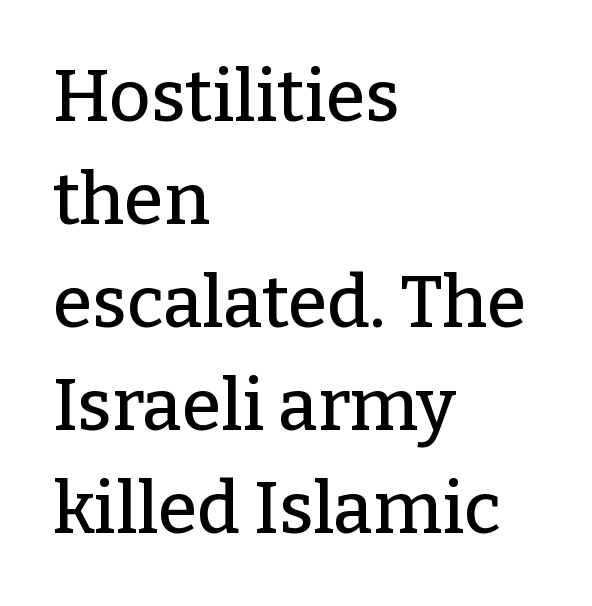
{"serif": "yes", "italic": "no", "width": "normal", "stroke_contrast": "low", "x_height": "medium", "monospaced": "no", "underline": "no", "align": "left", "line_spacing": "normal", "line_spacing_ratio": 1.43, "letter_spacing": "normal", "letter_spacing_em": 0.0, "glyph_px": 72}
